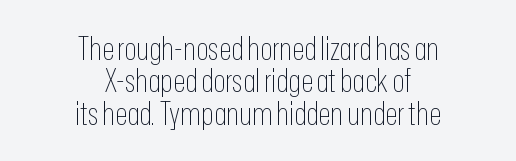
The horizontal fit of the characters is conventional and even. Tall strokes in this sample are plumb rather than angled. Serif or sans? Sans — the stroke terminals are bare. A bare baseline throughout the passage. Summary of weight: not heavy and not bold.
